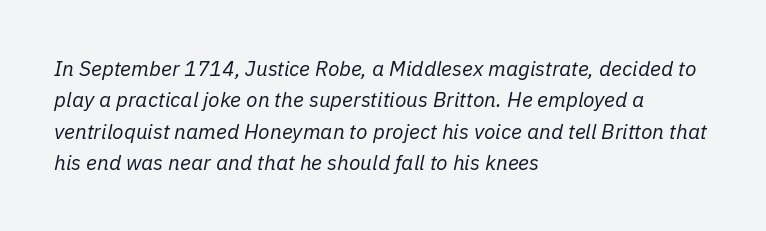
These lines are set flush left with a ragged right edge. The passage shown has conventional tracking throughout. When letters slant like this, we call the style italic. Has an underline been added? It has not. This sample keeps an unexceptional amount of space between lines.
